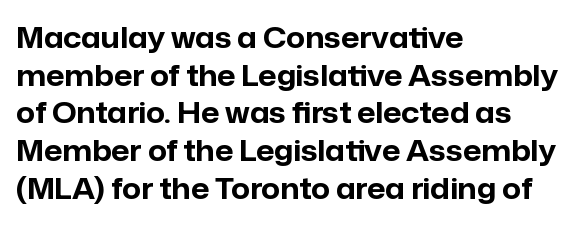
Q: Is the text bold? A: Yes.
Q: Is the text italic (slanted)? A: No, it is upright.
Q: Is the typeface a serif or a sans-serif typeface? A: Sans-serif.
Q: Is the text underlined? A: No.
Q: How is the paragraph aligned? A: Left-aligned.
Q: Is the spacing between letters normal or unusually wide? A: Normal.
Q: Is the spacing between lines tight, normal or loose? A: Normal.
Q: Width (condensed, normal, or wide)? A: Normal.
Q: Stroke contrast? A: Low.
Q: x-height? A: Medium.
Q: Monospaced? A: No.
